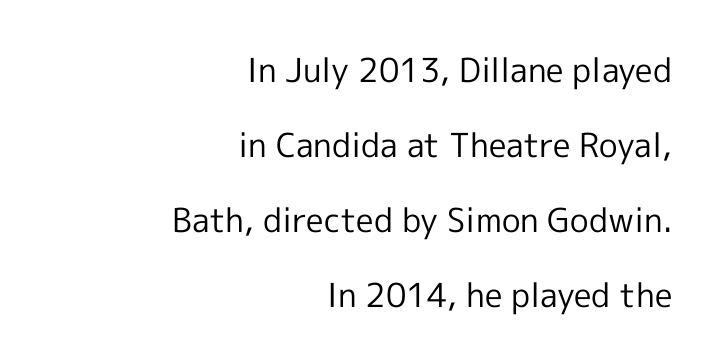
{"serif": "no", "italic": "no", "bold": "no", "weight": "regular", "width": "normal", "x_height": "medium", "monospaced": "no", "underline": "no", "align": "right", "line_spacing": "loose", "line_spacing_ratio": 2.27, "letter_spacing": "normal", "letter_spacing_em": 0.0, "glyph_px": 33}
